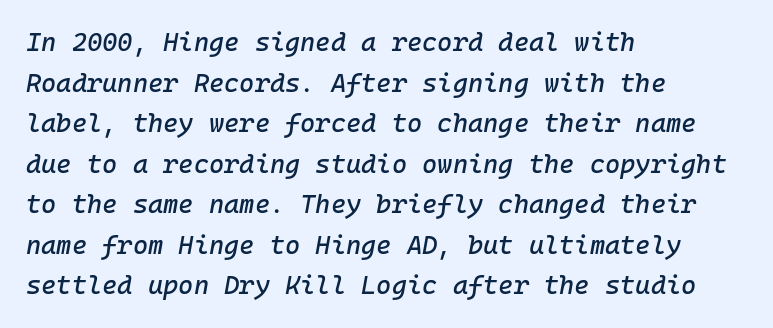
{"italic": "yes", "lean": "right", "slant_degrees": 10, "underline": "no", "align": "left", "line_spacing": "normal", "line_spacing_ratio": 1.56, "letter_spacing": "normal", "letter_spacing_em": 0.0, "glyph_px": 26}
